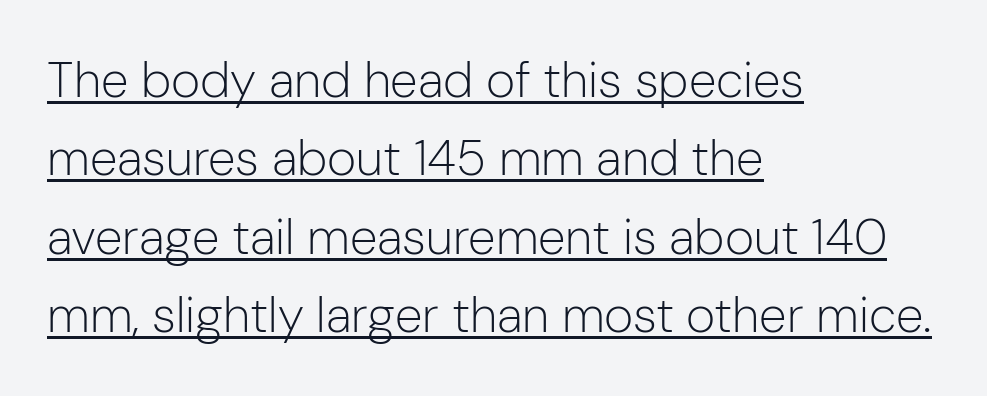
Q: Is the text bold? A: No.
Q: Is the text italic (slanted)? A: No, it is upright.
Q: Is the typeface a serif or a sans-serif typeface? A: Sans-serif.
Q: Is the text underlined? A: Yes.
Q: How is the paragraph aligned? A: Left-aligned.
Q: Is the spacing between letters normal or unusually wide? A: Normal.
Q: Is the spacing between lines tight, normal or loose? A: Normal.
Q: Width (condensed, normal, or wide)? A: Normal.
Q: Stroke contrast? A: Low.
Q: x-height? A: Medium.
Q: Monospaced? A: No.
